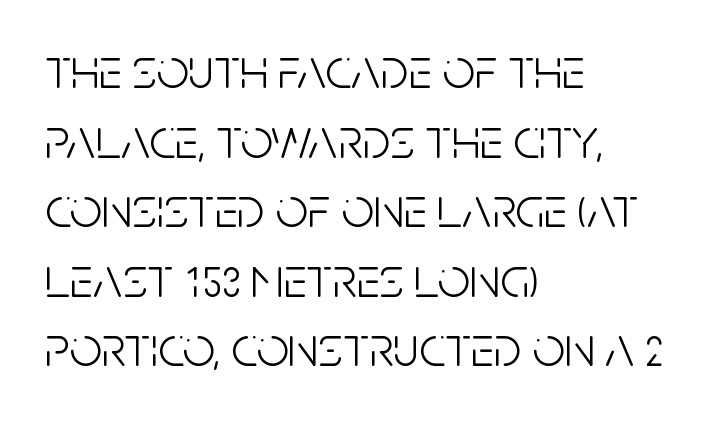
Q: Is the text bold? A: No.
Q: Is the text italic (slanted)? A: No, it is upright.
Q: Is the typeface a serif or a sans-serif typeface? A: Sans-serif.
Q: Is the text underlined? A: No.
Q: How is the paragraph aligned? A: Left-aligned.
Q: Is the spacing between letters normal or unusually wide? A: Normal.
Q: Width (condensed, normal, or wide)? A: Condensed.
Q: Stroke contrast? A: Low.
Q: x-height? A: Large.
Q: Monospaced? A: No.
